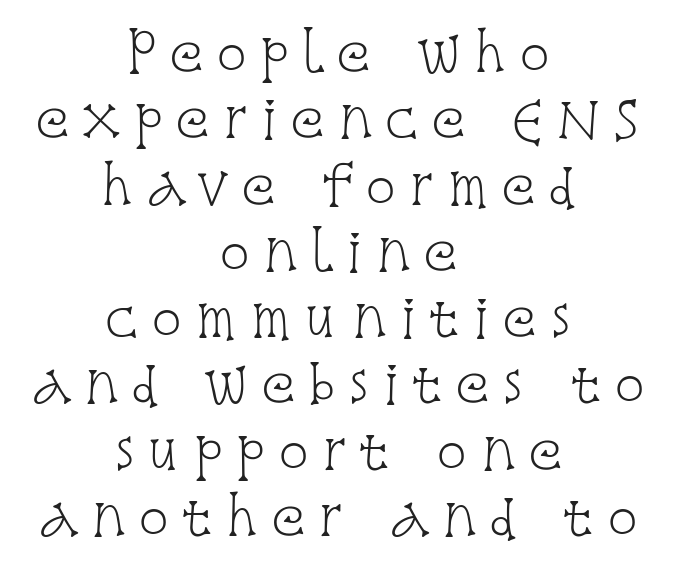
The image shows 51 px light, condensed serif type, upright; set centered, normal line spacing (1.3x), unusually wide letter spacing (+0.25 em), not underlined; low stroke contrast and a large x-height.
